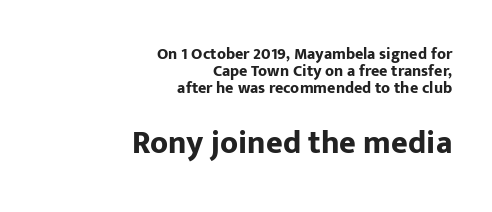
The image shows 32 px bold sans-serif type, upright; set right-aligned, tight line spacing (1.06x), normal letter spacing, not underlined; the second (bottom) block is 2.0x larger; low stroke contrast and a medium x-height.
